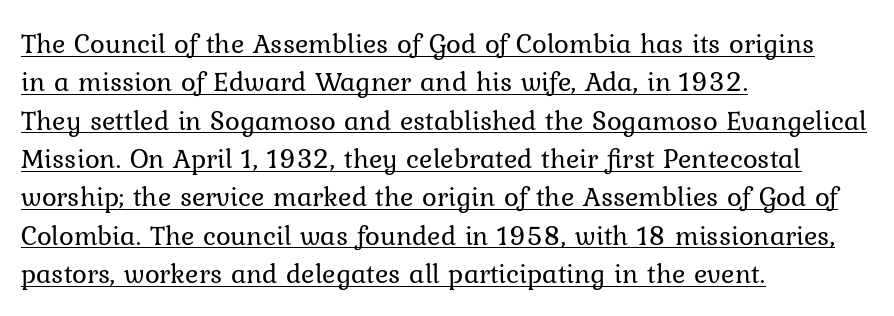
Q: Is the text bold? A: No.
Q: Is the text italic (slanted)? A: No, it is upright.
Q: Is the text underlined? A: Yes.
Q: How is the paragraph aligned? A: Left-aligned.
Q: Is the spacing between letters normal or unusually wide? A: Normal.
Q: Is the spacing between lines tight, normal or loose? A: Normal.
Q: Width (condensed, normal, or wide)? A: Normal.
Q: Stroke contrast? A: Low.
Q: x-height? A: Medium.
Q: Monospaced? A: No.
